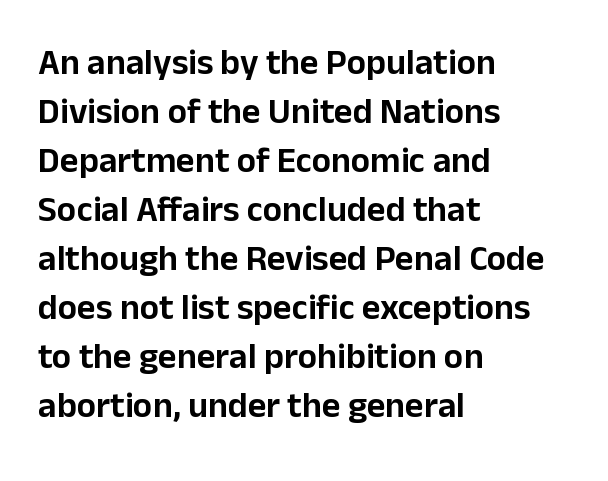
Which margin do the lines hug? The left one — the right edge is uneven. Tracking here is standard; glyphs follow each other at the usual distance. This sample uses a sans-serif face. This rendering features lettering with no underline. Every stem runs plumb, perpendicular to the baseline. Spacing verdict: proportional, widths tailored to each character.
